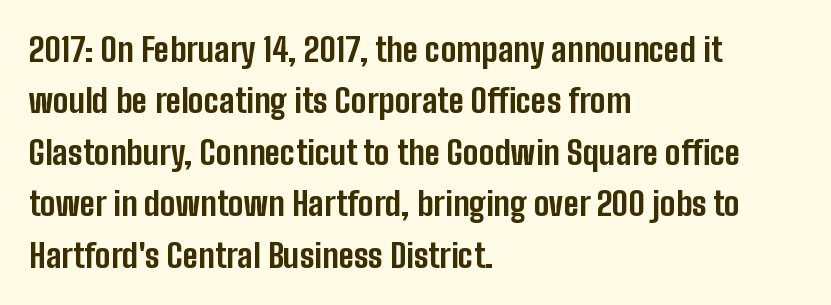
The passage is arranged the way most books set body copy — flush left. In terms of letterspacing, this is plain default setting. Typographic density is high because the face is bold. Students, observe: this is what conventionally led text looks like. Every character sits straight up, as roman type does.
